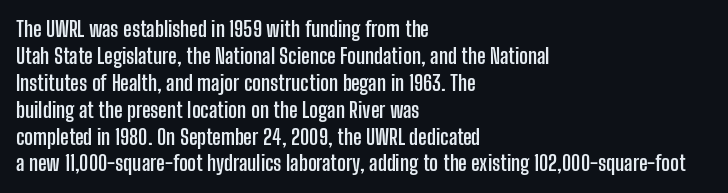
{"italic": "no", "bold": "yes", "underline": "no", "align": "left", "line_spacing": "normal", "line_spacing_ratio": 1.28, "letter_spacing": "normal", "letter_spacing_em": 0.0, "glyph_px": 21}
